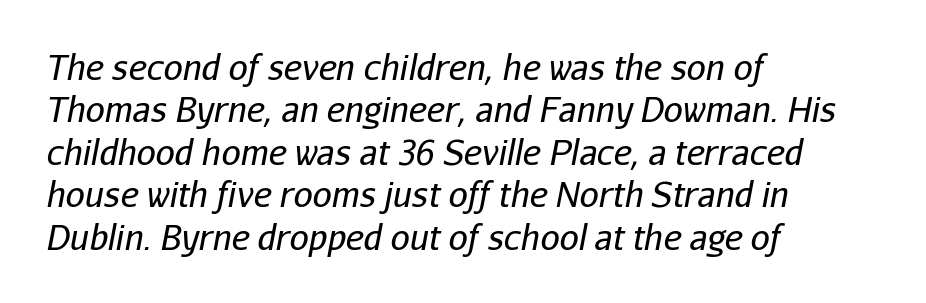
{"italic": "yes", "lean": "right", "slant_degrees": 11, "bold": "no", "weight": "regular", "width": "normal", "stroke_contrast": "low", "x_height": "medium", "monospaced": "no", "underline": "no", "align": "left", "line_spacing": "normal", "line_spacing_ratio": 1.25, "letter_spacing": "normal", "letter_spacing_em": 0.0, "glyph_px": 34}
